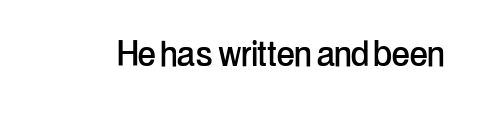
The image shows 43 px condensed sans-serif type, upright; set normal letter spacing, not underlined; low stroke contrast and a medium x-height.
